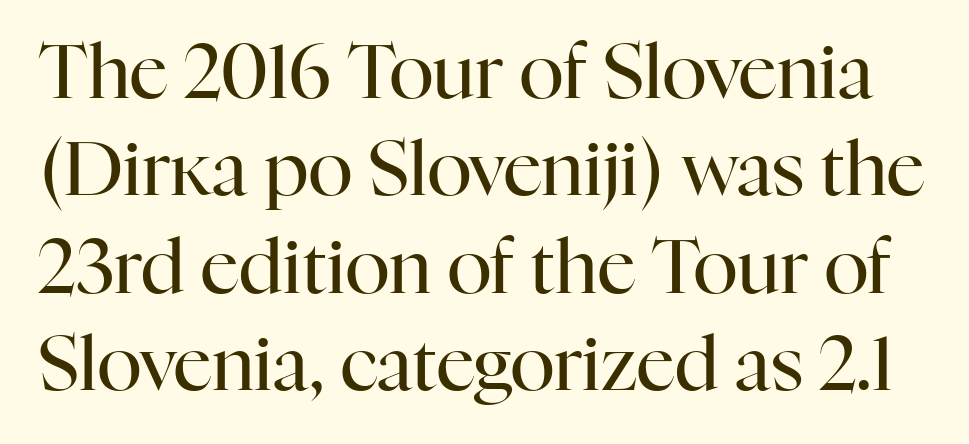
{"serif": "yes", "italic": "no", "bold": "no", "weight": "regular", "width": "normal", "stroke_contrast": "high", "x_height": "medium", "monospaced": "no", "underline": "no", "line_spacing": "normal", "line_spacing_ratio": 1.3, "letter_spacing": "normal", "letter_spacing_em": 0.0, "glyph_px": 75}
